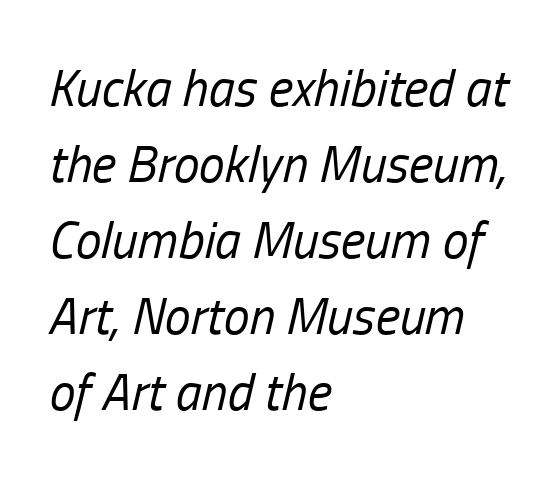
The image shows 52 px regular-weight, condensed type, italic (leaning right); set left-aligned, normal line spacing (1.46x), normal letter spacing, not underlined; low stroke contrast and a medium x-height.
